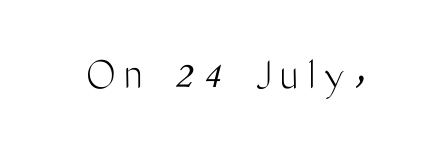
The image shows 50 px light, condensed sans-serif type, upright; set not underlined; medium stroke contrast and a medium x-height.
